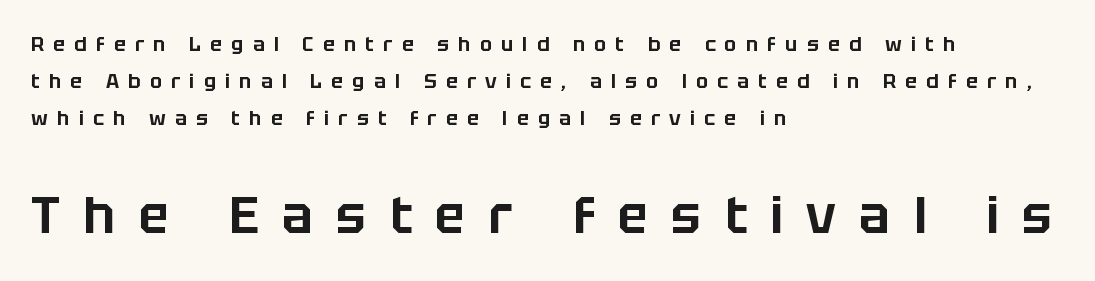
Q: Is the text italic (slanted)? A: No, it is upright.
Q: Is the typeface a serif or a sans-serif typeface? A: Sans-serif.
Q: Is the text underlined? A: No.
Q: How is the paragraph aligned? A: Left-aligned.
Q: Is the spacing between letters normal or unusually wide? A: Unusually wide.
Q: Which block of text is set in a larger size, the first (top) or the second (bottom)? A: The second (bottom) one.
Q: Width (condensed, normal, or wide)? A: Normal.
Q: Stroke contrast? A: Low.
Q: x-height? A: Large.
Q: Monospaced? A: No.
